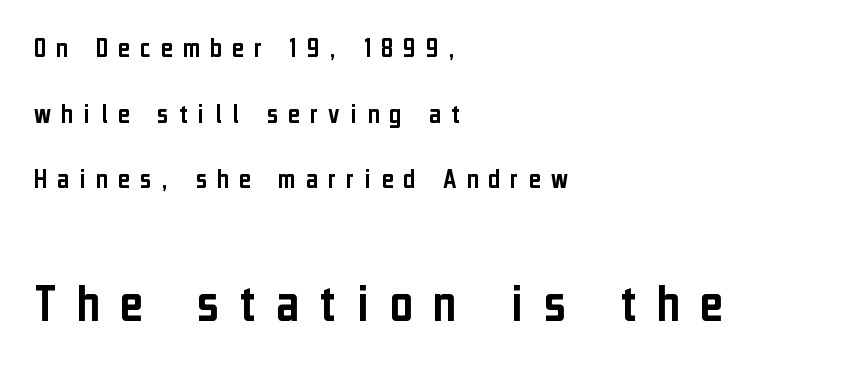
Q: Is the text italic (slanted)? A: No, it is upright.
Q: Is the typeface a serif or a sans-serif typeface? A: Sans-serif.
Q: Is the text underlined? A: No.
Q: How is the paragraph aligned? A: Left-aligned.
Q: Is the spacing between letters normal or unusually wide? A: Unusually wide.
Q: Is the spacing between lines tight, normal or loose? A: Loose.
Q: Which block of text is set in a larger size, the first (top) or the second (bottom)? A: The second (bottom) one.
Q: Width (condensed, normal, or wide)? A: Condensed.
Q: Stroke contrast? A: Low.
Q: x-height? A: Medium.
Q: Monospaced? A: No.
